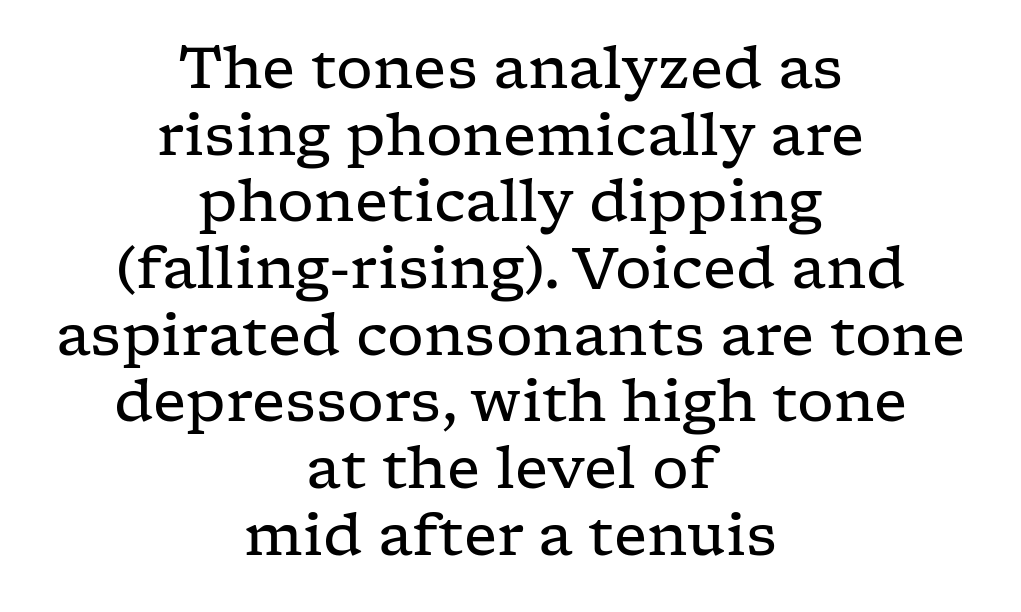
Q: Is the text bold? A: No.
Q: Is the text italic (slanted)? A: No, it is upright.
Q: Is the typeface a serif or a sans-serif typeface? A: Serif.
Q: Is the text underlined? A: No.
Q: How is the paragraph aligned? A: Centered.
Q: Is the spacing between letters normal or unusually wide? A: Normal.
Q: Is the spacing between lines tight, normal or loose? A: Tight.
Q: Width (condensed, normal, or wide)? A: Wide.
Q: Stroke contrast? A: Low.
Q: x-height? A: Medium.
Q: Monospaced? A: No.
